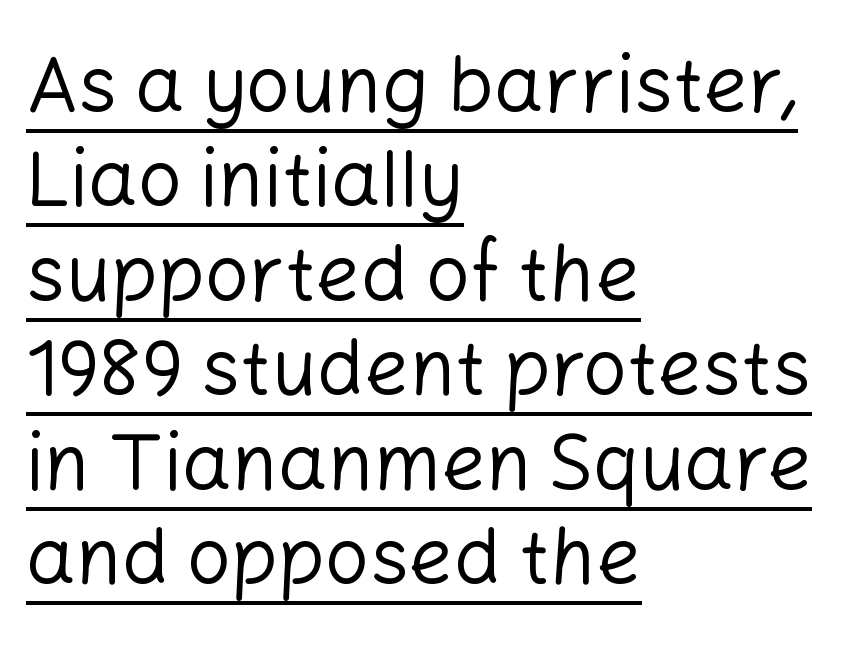
This rendering features underlined lettering. Where is the straight margin? On the left. Inter-character spacing is left at the font's built-in metrics. The lettering stays uniformly vertical, giving the passage a roman look.
